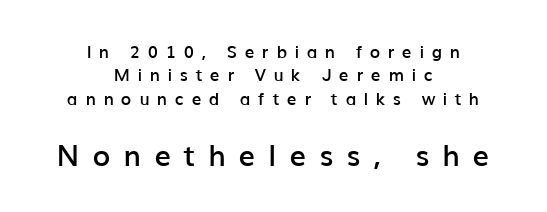
Q: Is the text bold? A: Semi-bold.
Q: Is the text italic (slanted)? A: No, it is upright.
Q: Is the typeface a serif or a sans-serif typeface? A: Sans-serif.
Q: Is the text underlined? A: No.
Q: How is the paragraph aligned? A: Centered.
Q: Is the spacing between letters normal or unusually wide? A: Unusually wide.
Q: Is the spacing between lines tight, normal or loose? A: Normal.
Q: Which block of text is set in a larger size, the first (top) or the second (bottom)? A: The second (bottom) one.
Q: Width (condensed, normal, or wide)? A: Normal.
Q: Stroke contrast? A: Low.
Q: x-height? A: Medium.
Q: Monospaced? A: No.
